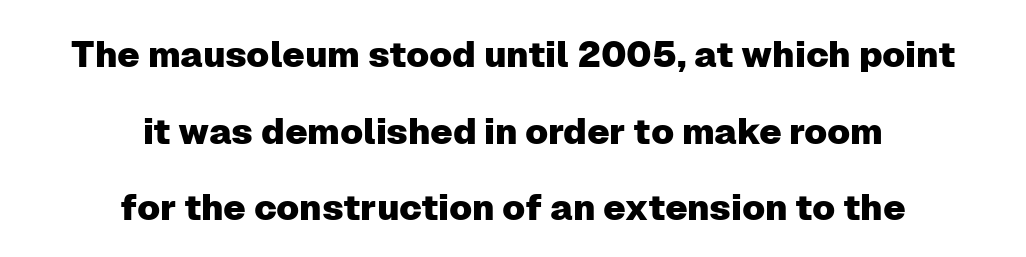
{"serif": "no", "italic": "no", "width": "normal", "stroke_contrast": "low", "x_height": "medium", "monospaced": "no", "underline": "no", "align": "center", "line_spacing": "loose", "line_spacing_ratio": 2.13, "letter_spacing": "normal", "letter_spacing_em": 0.0, "glyph_px": 36}
